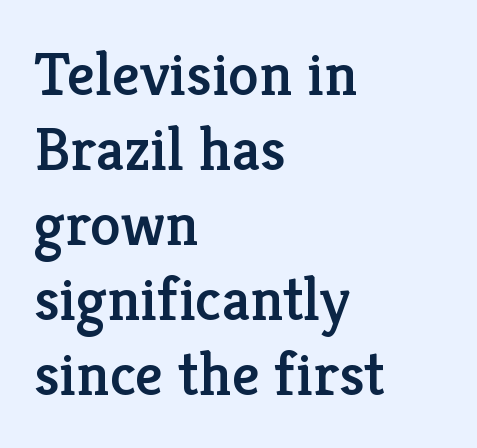
Q: Is the text italic (slanted)? A: No, it is upright.
Q: Is the typeface a serif or a sans-serif typeface? A: Serif.
Q: Is the text underlined? A: No.
Q: How is the paragraph aligned? A: Left-aligned.
Q: Is the spacing between letters normal or unusually wide? A: Normal.
Q: Width (condensed, normal, or wide)? A: Normal.
Q: Stroke contrast? A: Low.
Q: x-height? A: Medium.
Q: Monospaced? A: No.
